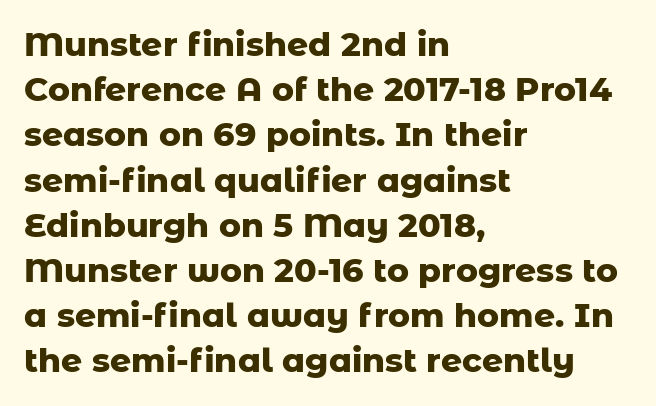
The horizontal fit of the characters is conventional and even. The line-height multiplier appears to be the usual default. Underline: absent. Spacing verdict: proportional, widths tailored to each character.
